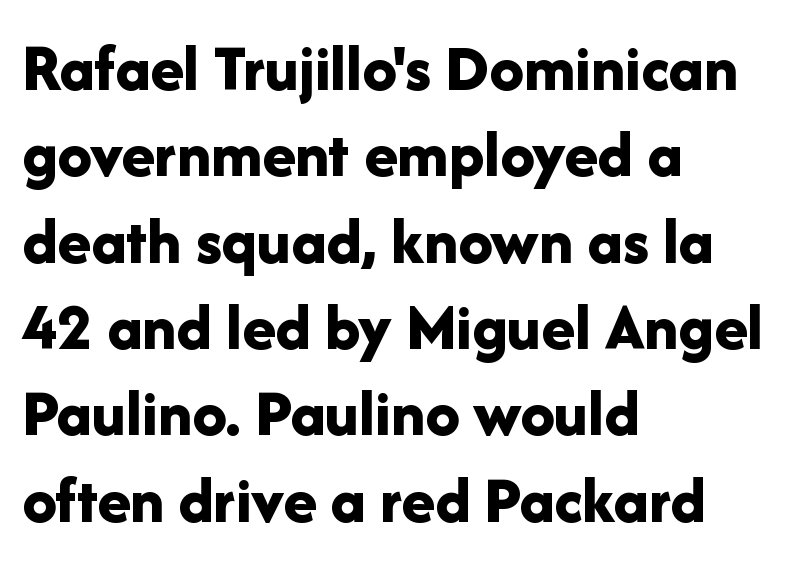
Q: Is the text bold? A: Yes.
Q: Is the text italic (slanted)? A: No, it is upright.
Q: Is the typeface a serif or a sans-serif typeface? A: Sans-serif.
Q: Is the text underlined? A: No.
Q: How is the paragraph aligned? A: Left-aligned.
Q: Is the spacing between letters normal or unusually wide? A: Normal.
Q: Is the spacing between lines tight, normal or loose? A: Normal.
Q: Width (condensed, normal, or wide)? A: Normal.
Q: Stroke contrast? A: Low.
Q: x-height? A: Medium.
Q: Monospaced? A: No.
